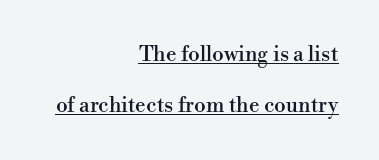
A typesetter would call this zero additional tracking. Posture: straight, roman, zero tilt. Like a heading marked for emphasis, these lines bear an underscore. Students, observe: this is what heavily led, spacious text looks like. These lines are set flush right with a ragged left edge.
